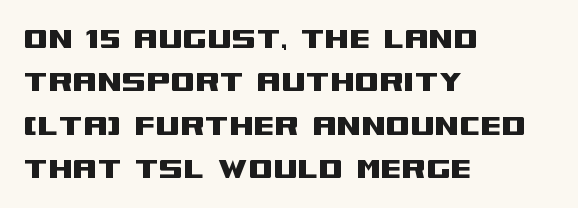
The image shows 35 px wide sans-serif type, upright; set left-aligned, line spacing 1.24x, normal letter spacing, not underlined; medium stroke contrast and a large x-height.
